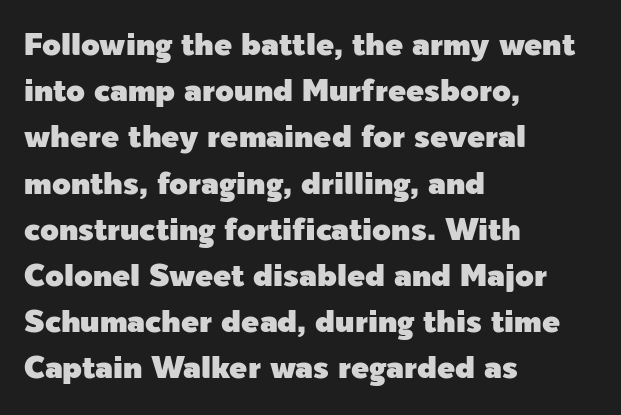
{"serif": "no", "italic": "no", "width": "normal", "x_height": "medium", "monospaced": "no", "underline": "no", "align": "left", "line_spacing": "normal", "line_spacing_ratio": 1.54, "letter_spacing": "normal", "letter_spacing_em": 0.0, "glyph_px": 30}
